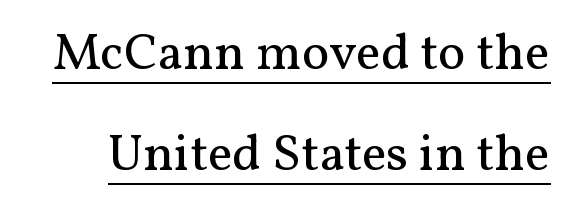
The image shows 52 px regular-weight serif type, upright; set loose line spacing (1.95x), normal letter spacing, underlined; medium stroke contrast and a medium x-height.
